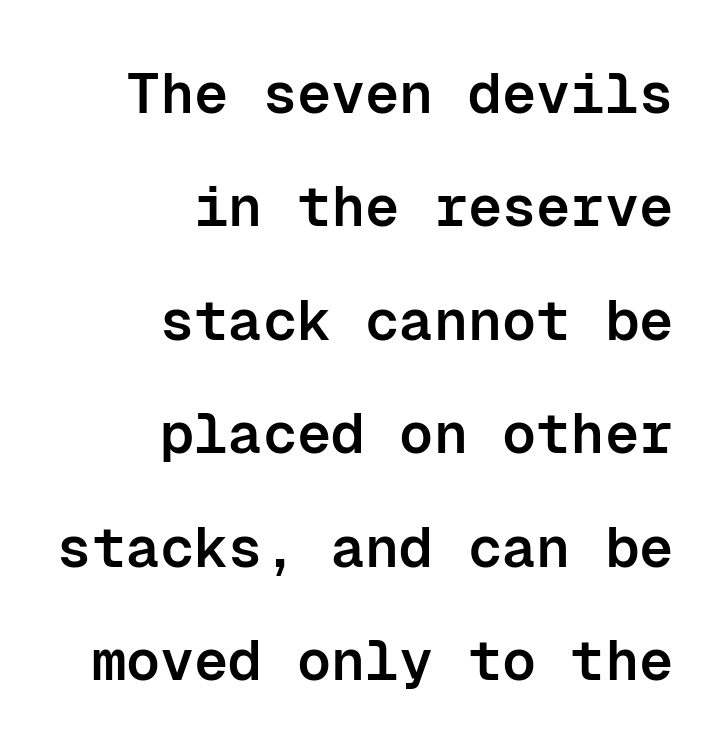
{"serif": "no", "italic": "no", "bold": "semi", "weight": "semibold", "width": "normal", "stroke_contrast": "low", "x_height": "medium", "monospaced": "yes", "underline": "no", "align": "right", "line_spacing": "loose", "line_spacing_ratio": 1.99, "letter_spacing": "normal", "letter_spacing_em": 0.0, "glyph_px": 57}
